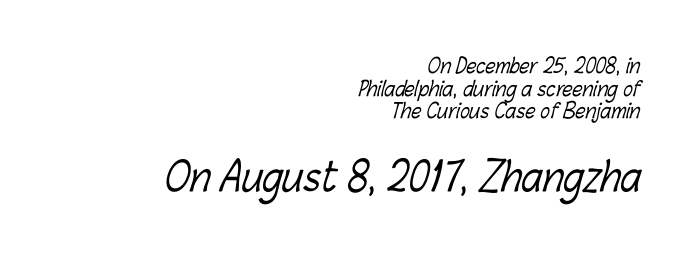
The lines in this sample share a right terminus and differ only in where they begin. Is the lower block the larger one? Yes — the lower block carries the bigger type. Nobody touched the tracking dial on this one. Successive baselines arrive quickly, one right under another. A clean baseline with only descenders dipping below it.
